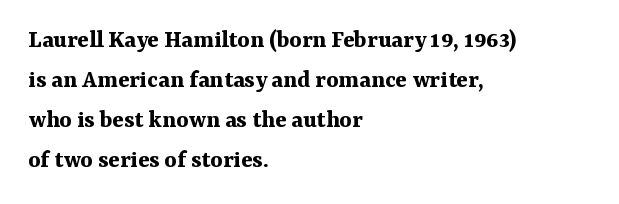
The image shows 26 px bold type, upright; set left-aligned, normal line spacing (1.54x), normal letter spacing, not underlined.
